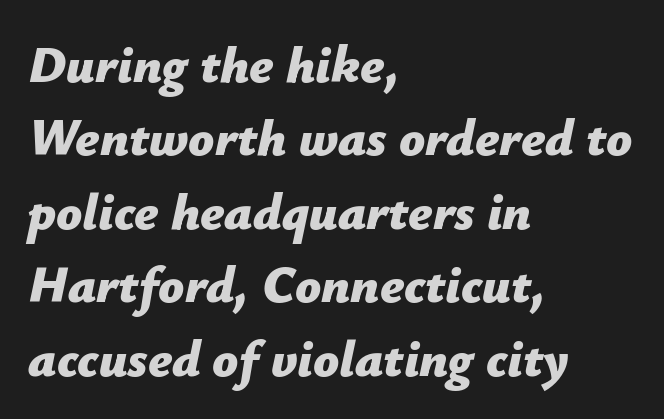
Typographic density is high because the face is bold. You could not count columns in this text — the font is proportionally spaced. What's the leading like? Ordinary, nothing unusual. Unmarked baselines from the first word to the last.
